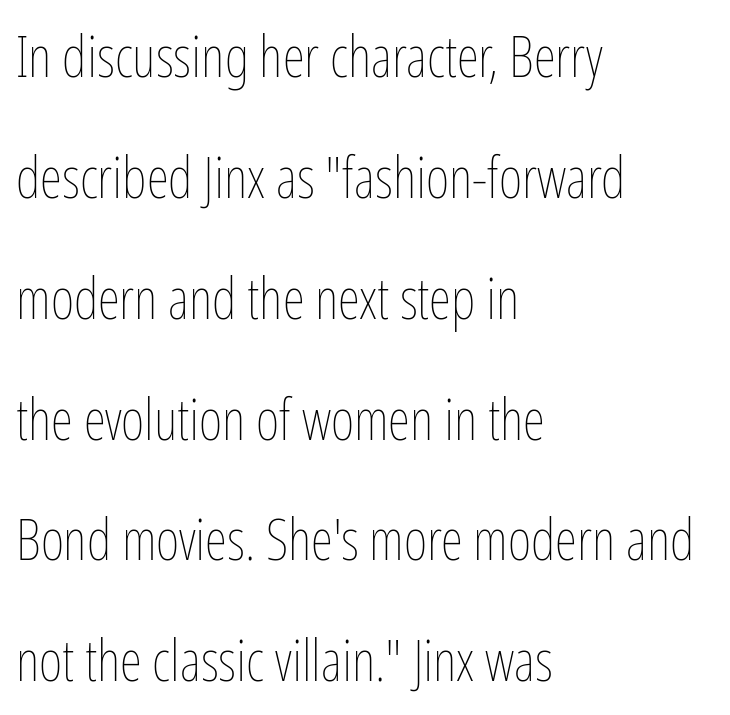
A great deal of white space separates one row of letters from the next. Ink coverage per letter is moderate at most. Inter-character spacing is left at the font's built-in metrics. Any mark beneath the type? The region is blank. The axis of the letterforms is exactly vertical.
